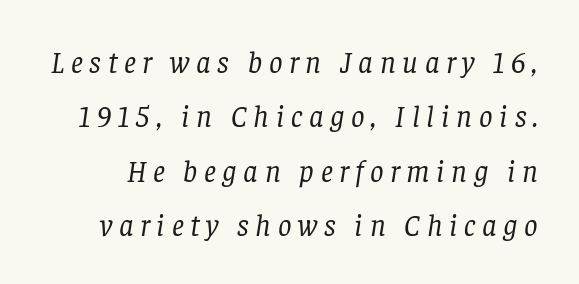
The image shows 30 px regular-weight serif type, italic (leaning right); set line spacing 1.81x, unusually wide letter spacing (+0.22 em), not underlined; low stroke contrast and a large x-height.
